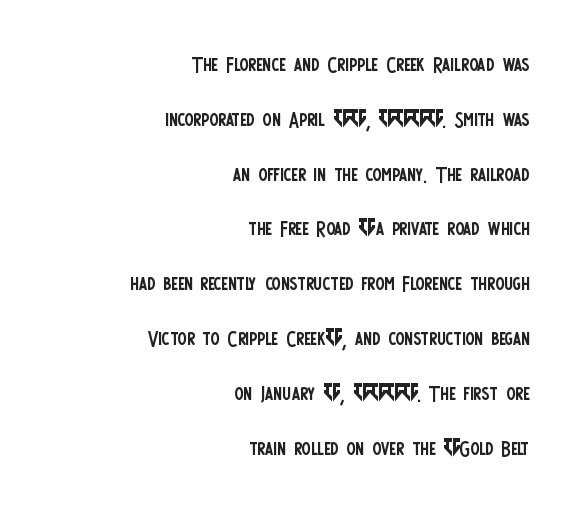
The image shows 27 px text type, upright; set right-aligned, loose line spacing (2.03x), normal letter spacing, not underlined.
